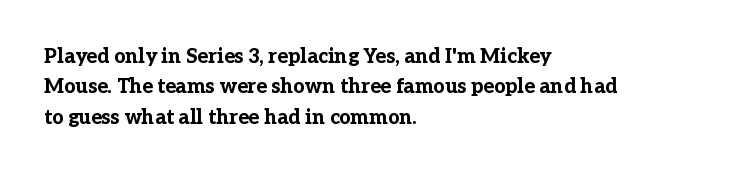
The image shows 20 px bold type, upright; set left-aligned, normal line spacing (1.52x), normal letter spacing, not underlined.
